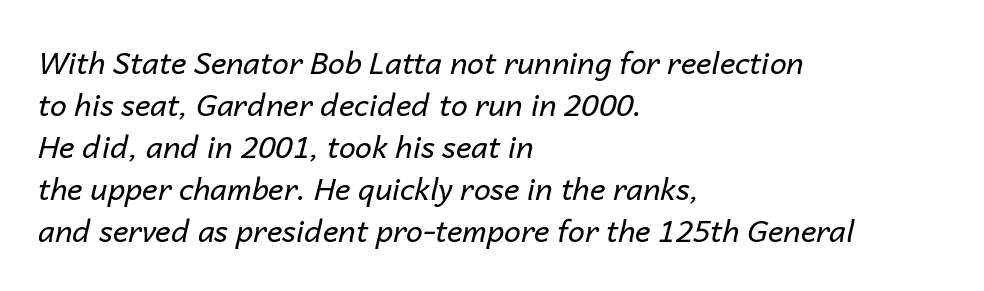
Stems and bowls with no extra thickness — not bold. Slanted lettering throughout. The strip under each line holds only bare page. These lines keep a tight, regular rhythm from letter to letter.
